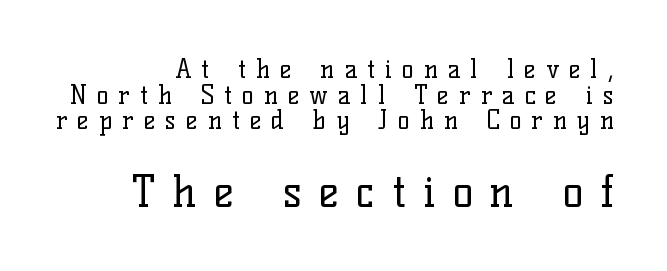
{"serif": "yes", "italic": "no", "bold": "no", "weight": "regular", "width": "normal", "stroke_contrast": "low", "x_height": "medium", "monospaced": "no", "underline": "no", "align": "right", "line_spacing": "tight", "line_spacing_ratio": 1.03, "letter_spacing": "wide", "letter_spacing_em": 0.4, "larger_block": "second", "size_ratio": 1.72, "glyph_px": 43}
